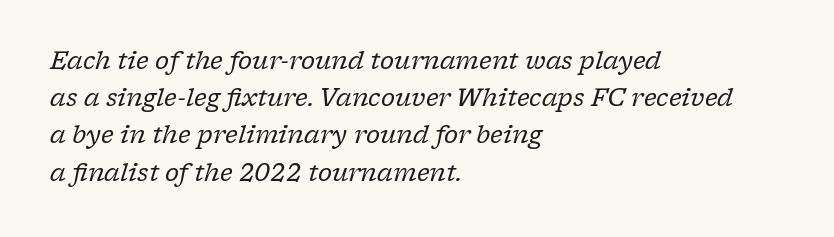
Q: Is the text bold? A: No.
Q: Is the text italic (slanted)? A: Yes, it leans right by about 17 degrees.
Q: Is the text underlined? A: No.
Q: How is the paragraph aligned? A: Left-aligned.
Q: Is the spacing between letters normal or unusually wide? A: Normal.
Q: Is the spacing between lines tight, normal or loose? A: Normal.
